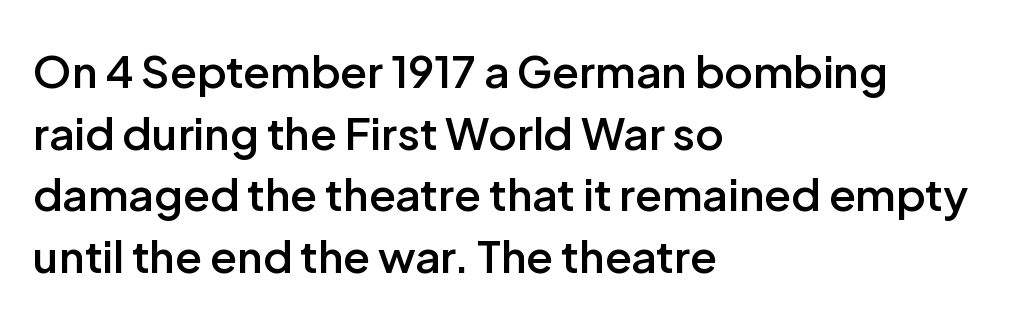
Q: Is the text bold? A: Semi-bold.
Q: Is the text italic (slanted)? A: No, it is upright.
Q: Is the typeface a serif or a sans-serif typeface? A: Sans-serif.
Q: Is the text underlined? A: No.
Q: How is the paragraph aligned? A: Left-aligned.
Q: Is the spacing between letters normal or unusually wide? A: Normal.
Q: Is the spacing between lines tight, normal or loose? A: Normal.
Q: Width (condensed, normal, or wide)? A: Normal.
Q: Stroke contrast? A: Low.
Q: x-height? A: Medium.
Q: Monospaced? A: No.
